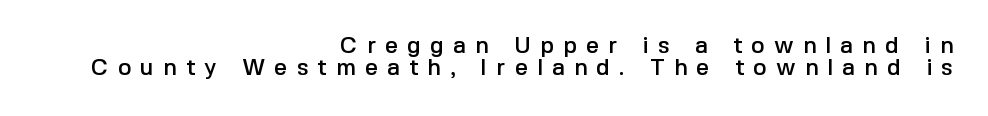
The image shows 23 px text type, upright; set right-aligned, tight line spacing (0.97x), unusually wide letter spacing (+0.4 em), not underlined.
